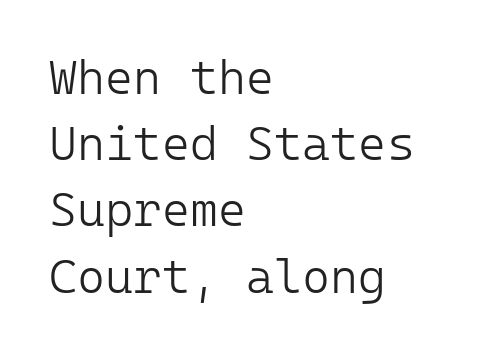
{"serif": "no", "italic": "no", "bold": "no", "weight": "light", "width": "normal", "stroke_contrast": "low", "x_height": "medium", "underline": "no", "align": "left", "line_spacing": "normal", "line_spacing_ratio": 1.38, "letter_spacing": "normal", "letter_spacing_em": 0.0, "glyph_px": 48}
